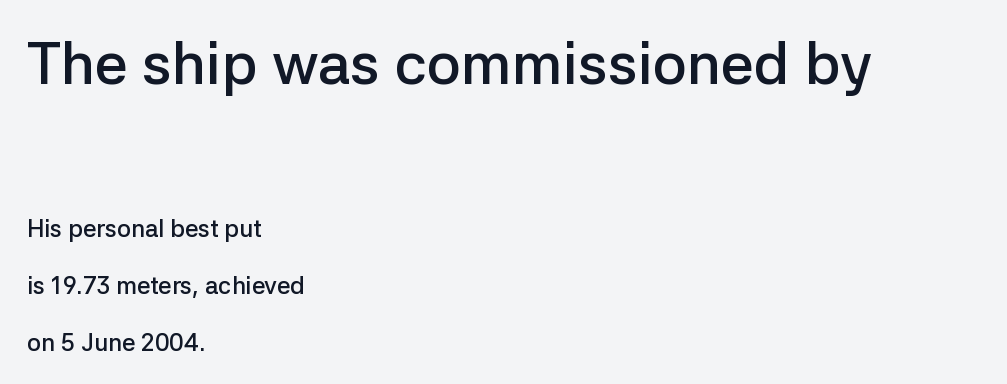
The image shows 59 px semibold sans-serif type, upright; set left-aligned, loose line spacing (2.37x), normal letter spacing, not underlined; the first (top) block is 2.46x larger; low stroke contrast and a medium x-height.
